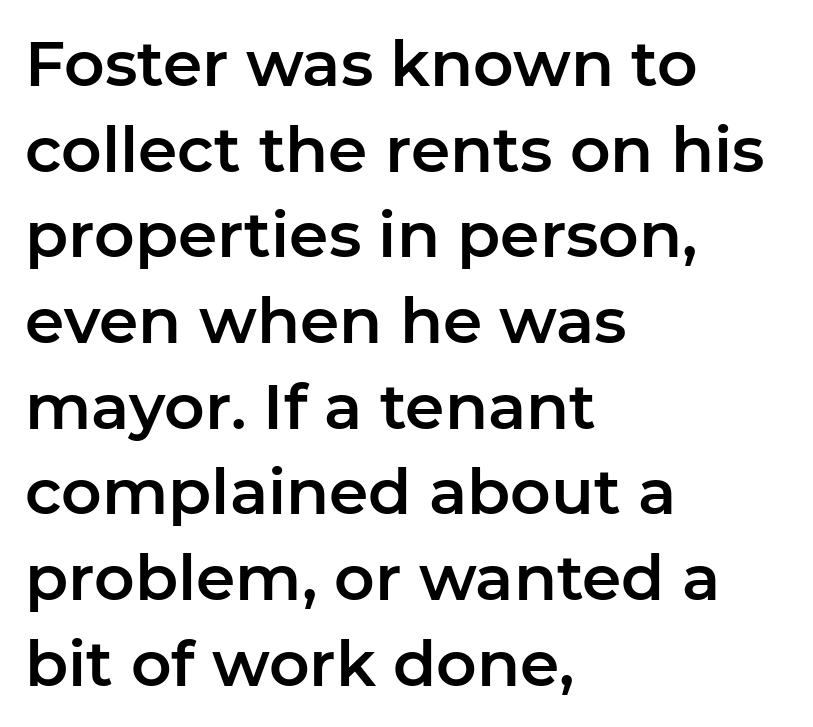
{"serif": "no", "italic": "no", "width": "normal", "stroke_contrast": "low", "x_height": "medium", "monospaced": "no", "underline": "no", "align": "left", "line_spacing": "normal", "line_spacing_ratio": 1.36, "letter_spacing": "normal", "letter_spacing_em": 0.0, "glyph_px": 63}
